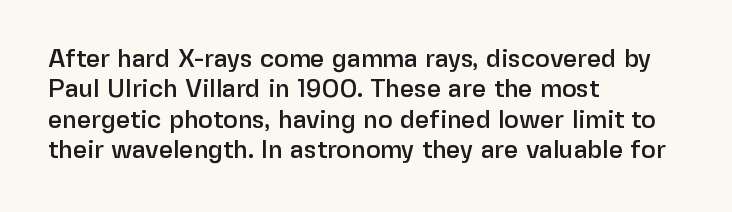
The image shows 25 px text type, upright; set left-aligned, line spacing 1.22x, normal letter spacing, not underlined.
